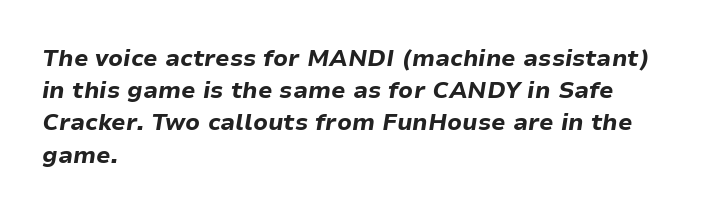
Q: Is the text bold? A: Yes.
Q: Is the text italic (slanted)? A: Yes, it leans right by about 9 degrees.
Q: Is the text underlined? A: No.
Q: How is the paragraph aligned? A: Left-aligned.
Q: Is the spacing between letters normal or unusually wide? A: Normal.
Q: Is the spacing between lines tight, normal or loose? A: Normal.
